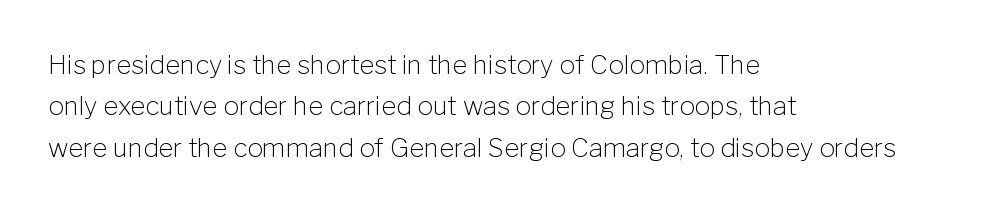
Each stroke keeps to a modest, everyday thickness or less. Whoever set this chose a conventional vertical rhythm. Caption: multi-line text, flush left, ragged right. Underlining? Definitely not there.
